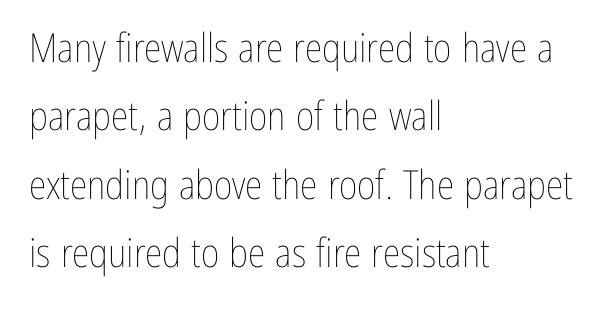
Q: Is the text bold? A: No.
Q: Is the text italic (slanted)? A: No, it is upright.
Q: Is the text underlined? A: No.
Q: How is the paragraph aligned? A: Left-aligned.
Q: Is the spacing between letters normal or unusually wide? A: Normal.
Q: Width (condensed, normal, or wide)? A: Condensed.
Q: Stroke contrast? A: Low.
Q: x-height? A: Medium.
Q: Monospaced? A: No.
